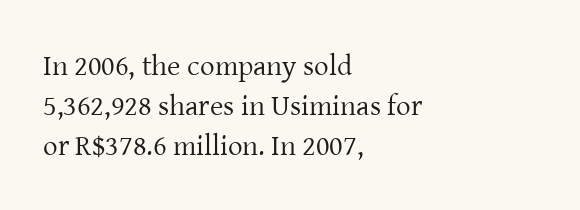
Q: Is the text bold? A: No.
Q: Is the text italic (slanted)? A: No, it is upright.
Q: Is the typeface a serif or a sans-serif typeface? A: Serif.
Q: Is the text underlined? A: No.
Q: How is the paragraph aligned? A: Left-aligned.
Q: Is the spacing between letters normal or unusually wide? A: Normal.
Q: Is the spacing between lines tight, normal or loose? A: Normal.
Q: Width (condensed, normal, or wide)? A: Normal.
Q: Stroke contrast? A: Low.
Q: x-height? A: Medium.
Q: Monospaced? A: No.
